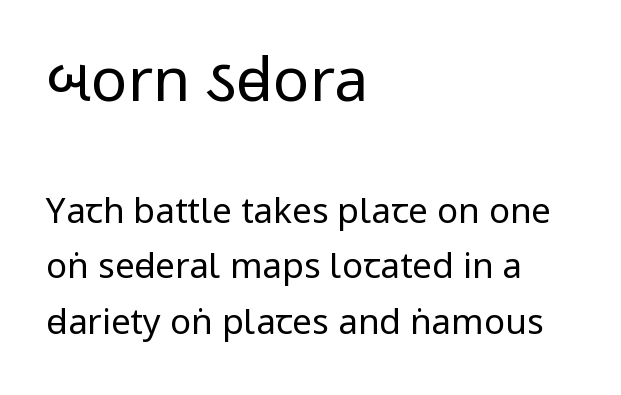
Interline gaps are of average width in this sample. What stands out about the letter spacing? Nothing — it is the standard amount. The space beneath each line is pristine and unruled. The paragraph shown leans on its left margin. Stems and bowls with no extra thickness — not bold. Which of the two is more prominent by size? The first, at the top.
